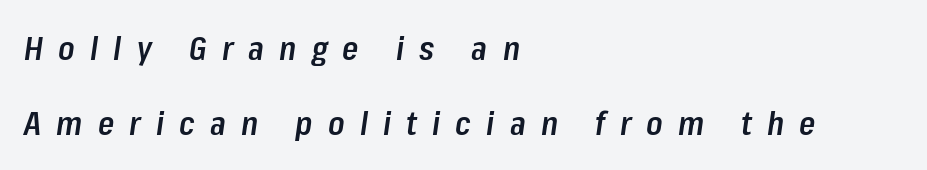
Q: Is the text bold? A: Semi-bold.
Q: Is the text italic (slanted)? A: Yes, it leans right by about 8 degrees.
Q: Is the text underlined? A: No.
Q: How is the paragraph aligned? A: Left-aligned.
Q: Is the spacing between letters normal or unusually wide? A: Unusually wide.
Q: Is the spacing between lines tight, normal or loose? A: Loose.
Q: Width (condensed, normal, or wide)? A: Condensed.
Q: Stroke contrast? A: Low.
Q: x-height? A: Medium.
Q: Monospaced? A: No.
